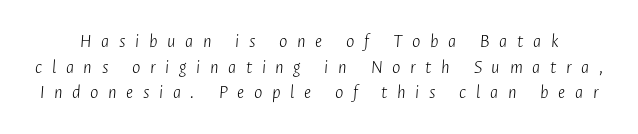
Q: Is the text bold? A: No.
Q: Is the text italic (slanted)? A: Yes, it leans right by about 4 degrees.
Q: Is the text underlined? A: No.
Q: Is the spacing between letters normal or unusually wide? A: Unusually wide.
Q: Is the spacing between lines tight, normal or loose? A: Normal.
